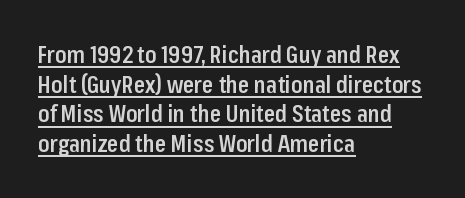
{"italic": "no", "bold": "semi", "underline": "yes", "align": "left", "line_spacing": "normal", "line_spacing_ratio": 1.29, "letter_spacing": "normal", "letter_spacing_em": 0.0, "glyph_px": 23}
